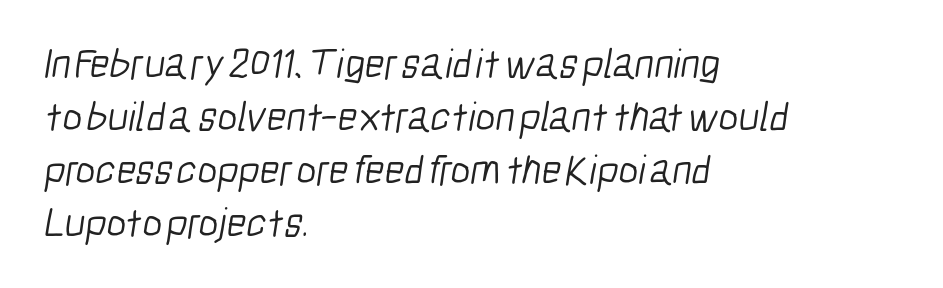
{"serif": "no", "bold": "no", "weight": "light", "width": "condensed", "stroke_contrast": "low", "x_height": "medium", "monospaced": "no", "underline": "no", "align": "left", "line_spacing": "normal", "line_spacing_ratio": 1.26, "letter_spacing": "normal", "letter_spacing_em": 0.0, "glyph_px": 42}
